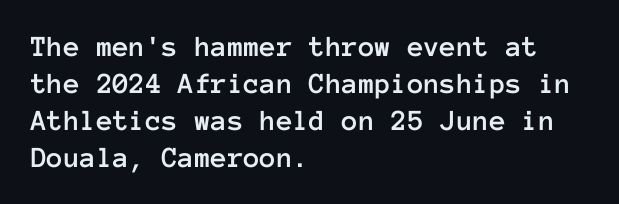
Q: Is the text italic (slanted)? A: No, it is upright.
Q: Is the text underlined? A: No.
Q: How is the paragraph aligned? A: Left-aligned.
Q: Is the spacing between letters normal or unusually wide? A: Normal.
Q: Width (condensed, normal, or wide)? A: Normal.
Q: Stroke contrast? A: Low.
Q: x-height? A: Medium.
Q: Monospaced? A: Yes.
